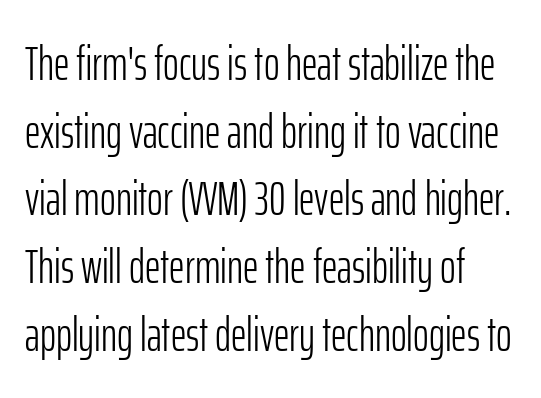
{"serif": "no", "italic": "no", "bold": "no", "weight": "light", "width": "condensed", "stroke_contrast": "low", "x_height": "medium", "monospaced": "no", "underline": "no", "align": "left", "line_spacing": "normal", "line_spacing_ratio": 1.41, "letter_spacing": "normal", "letter_spacing_em": 0.0, "glyph_px": 48}
